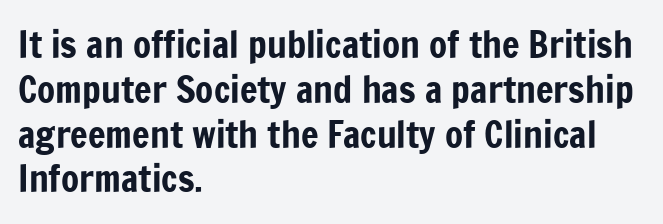
Q: Is the text italic (slanted)? A: No, it is upright.
Q: Is the typeface a serif or a sans-serif typeface? A: Sans-serif.
Q: Is the text underlined? A: No.
Q: How is the paragraph aligned? A: Left-aligned.
Q: Is the spacing between letters normal or unusually wide? A: Normal.
Q: Width (condensed, normal, or wide)? A: Condensed.
Q: Stroke contrast? A: Low.
Q: x-height? A: Medium.
Q: Monospaced? A: No.
